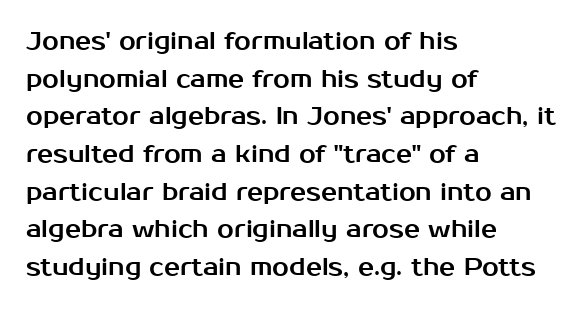
Students, observe: this is what conventionally led text looks like. When letters stand straight like this, we call the style roman or upright. Horizontally, the lines are justified to the leading edge only. The type is set solid horizontally, with unmodified tracking. The baseline area is clear.
